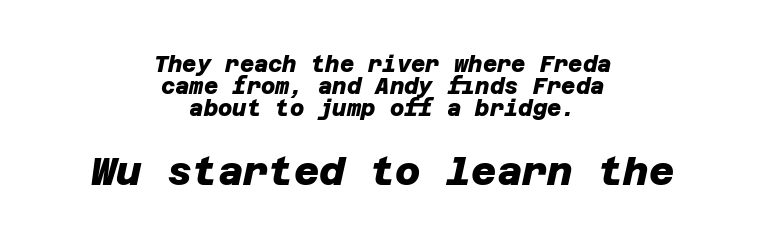
{"serif": "no", "bold": "yes", "weight": "heavy", "width": "normal", "stroke_contrast": "low", "x_height": "large", "underline": "no", "align": "center", "line_spacing": "tight", "line_spacing_ratio": 1.0, "letter_spacing": "normal", "letter_spacing_em": 0.0, "larger_block": "second", "size_ratio": 1.77, "glyph_px": 39}
